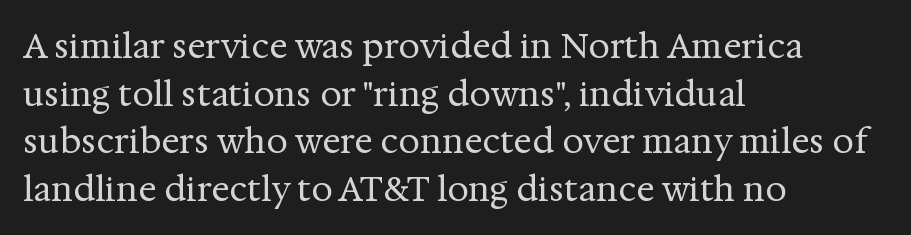
The image shows 34 px regular-weight serif type, upright; set left-aligned, normal line spacing (1.4x), normal letter spacing, not underlined; medium stroke contrast and a medium x-height.
